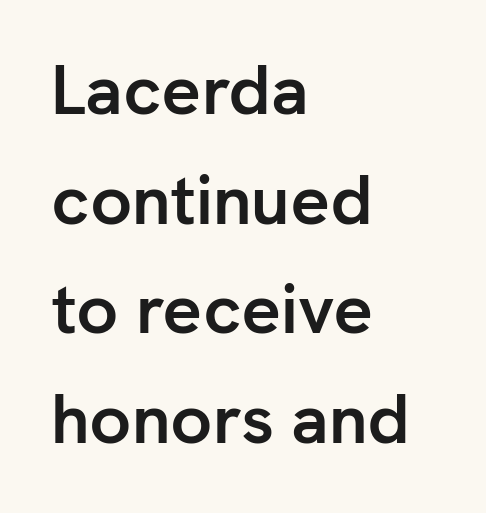
{"serif": "no", "italic": "no", "bold": "yes", "weight": "semibold", "width": "normal", "stroke_contrast": "low", "x_height": "medium", "monospaced": "no", "underline": "no", "align": "left", "line_spacing": "normal", "line_spacing_ratio": 1.59, "letter_spacing": "normal", "letter_spacing_em": 0.0, "glyph_px": 69}
